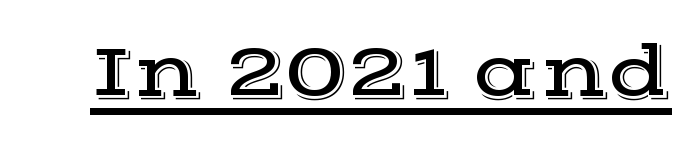
Q: Is the text italic (slanted)? A: No, it is upright.
Q: Is the typeface a serif or a sans-serif typeface? A: Serif.
Q: Is the text underlined? A: Yes.
Q: Is the spacing between letters normal or unusually wide? A: Normal.
Q: Width (condensed, normal, or wide)? A: Wide.
Q: x-height? A: Medium.
Q: Monospaced? A: No.
